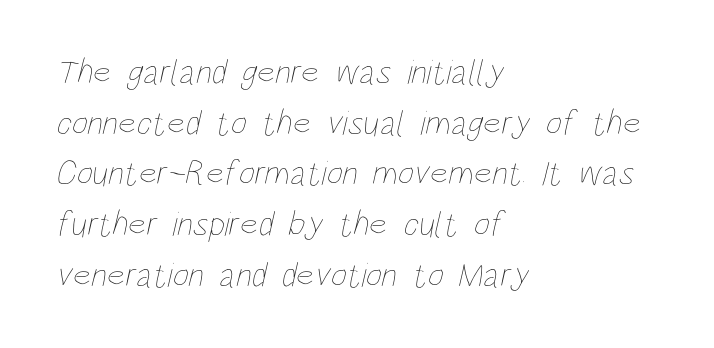
The image shows 35 px thin, condensed type; set left-aligned, normal line spacing (1.45x), normal letter spacing, not underlined; low stroke contrast and a large x-height.
